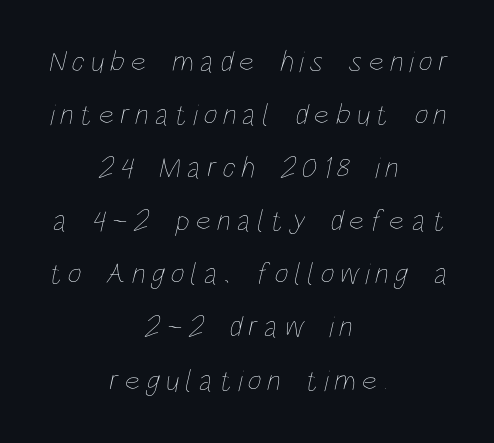
The image shows 30 px thin, condensed type; set centered, line spacing 1.77x, unusually wide letter spacing (+0.2 em), not underlined; low stroke contrast and a large x-height.
